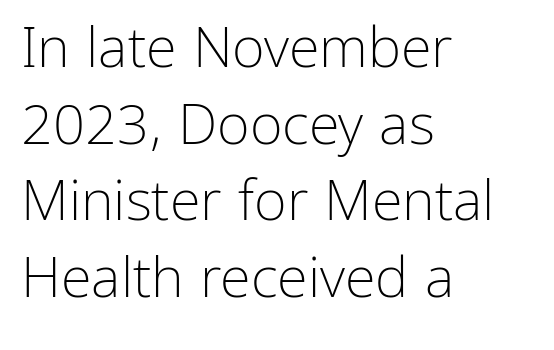
Q: Is the text bold? A: No.
Q: Is the text italic (slanted)? A: No, it is upright.
Q: Is the typeface a serif or a sans-serif typeface? A: Sans-serif.
Q: Is the text underlined? A: No.
Q: How is the paragraph aligned? A: Left-aligned.
Q: Is the spacing between letters normal or unusually wide? A: Normal.
Q: Is the spacing between lines tight, normal or loose? A: Normal.
Q: Width (condensed, normal, or wide)? A: Normal.
Q: Stroke contrast? A: Low.
Q: x-height? A: Medium.
Q: Monospaced? A: No.
